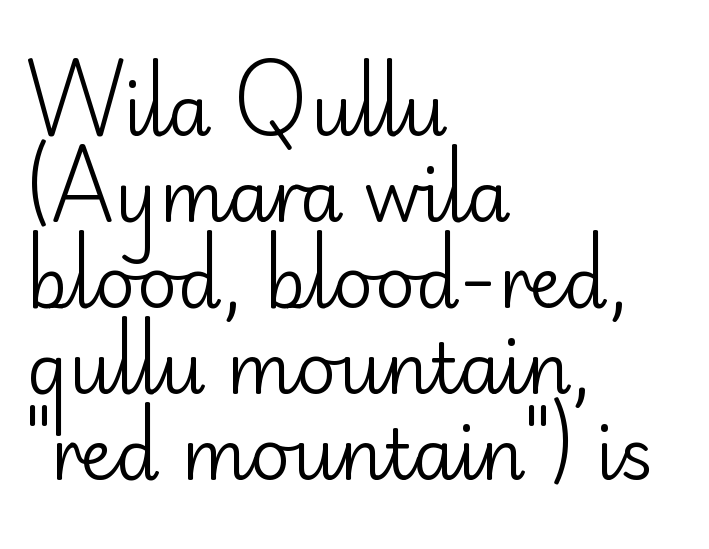
The passage shown is not bold in any degree. Does the copy run flush right? No — it runs flush left. In terms of posture, this sample is upright. Is the letter spacing exaggerated? No — it looks like the ordinary default.
